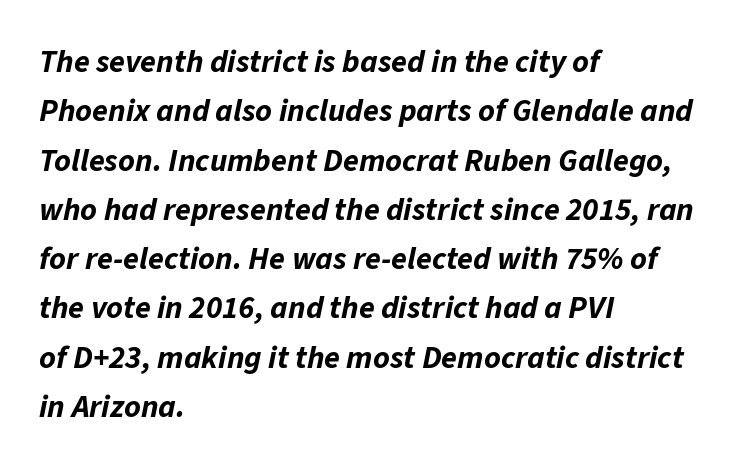
The image shows 32 px bold type, italic (leaning right); set left-aligned, normal line spacing (1.54x), normal letter spacing, not underlined; low stroke contrast and a medium x-height.
